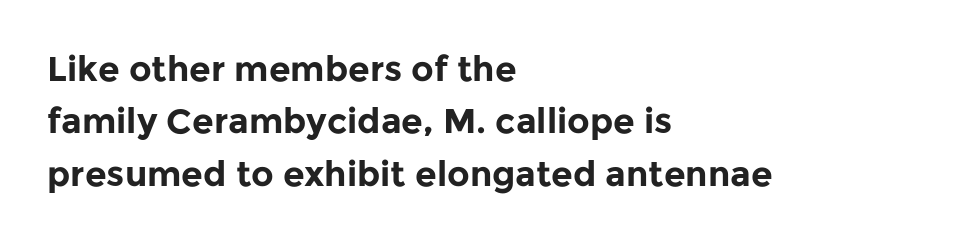
The passage is arranged the way most books set body copy — flush left. The space beneath each line is pristine and unruled. Are there feet on the stems? There aren't — it's a sans. There is no visible air inserted between adjacent glyphs. Nope, not italic — everything's standing straight. Note the varied advance widths — an 'i' is clearly narrower than an 'm'.
